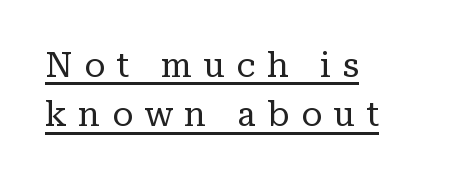
The image shows 34 px regular-weight serif type, upright; set left-aligned, normal line spacing (1.45x), unusually wide letter spacing (+0.34 em), underlined; low stroke contrast and a medium x-height.
